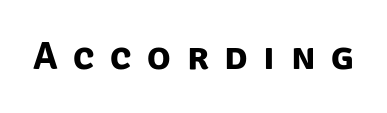
Pretty heavy lettering here — definitely bold. This sample has the flowing, uneven cadence of proportional lettering. Font category for this specimen: sans-serif. Plain, unruled lines of type. The letters are spread apart with noticeably loose tracking.
